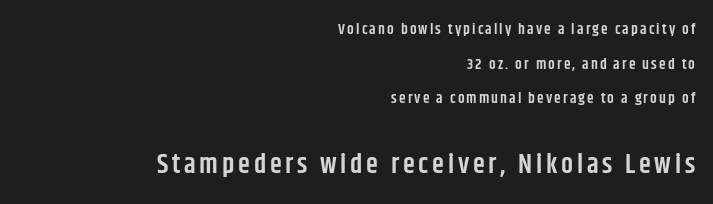
The image shows 27 px text type, upright; set right-aligned, loose line spacing (2.31x), not underlined; the second (bottom) block is 1.8x larger.
